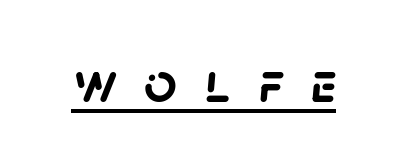
Each letter keeps its own natural width here, so spacing adapts to shape. Typographically, this falls in the sans-serif category. The letterforms stand isolated, each surrounded by extra space. Check the space under the baseline: a stroke is drawn there. Typesetter's note: full bold, strokes at maximum text heaviness.
